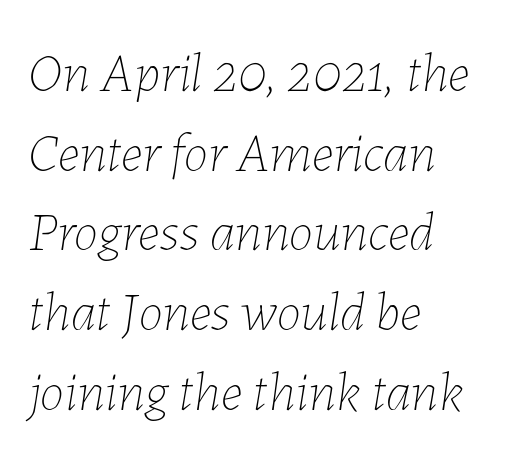
Q: Is the text bold? A: No.
Q: Is the text italic (slanted)? A: Yes, it leans right by about 7 degrees.
Q: Is the text underlined? A: No.
Q: How is the paragraph aligned? A: Left-aligned.
Q: Is the spacing between letters normal or unusually wide? A: Normal.
Q: Is the spacing between lines tight, normal or loose? A: Normal.
Q: Width (condensed, normal, or wide)? A: Normal.
Q: Stroke contrast? A: Low.
Q: x-height? A: Medium.
Q: Monospaced? A: No.
